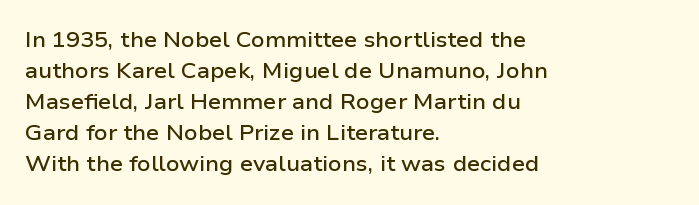
{"italic": "no", "bold": "semi", "underline": "no", "align": "left", "line_spacing": "normal", "line_spacing_ratio": 1.48, "letter_spacing": "normal", "letter_spacing_em": 0.0, "glyph_px": 21}
